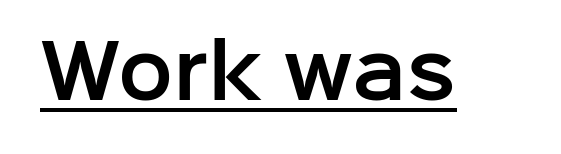
A roman cut, with each character standing at attention. Standard letterfit; no display-style spreading of the glyphs. These lines are rendered in a variable-pitch font. The face used here appears with an underline applied. Typographically, this falls in the sans-serif category.
